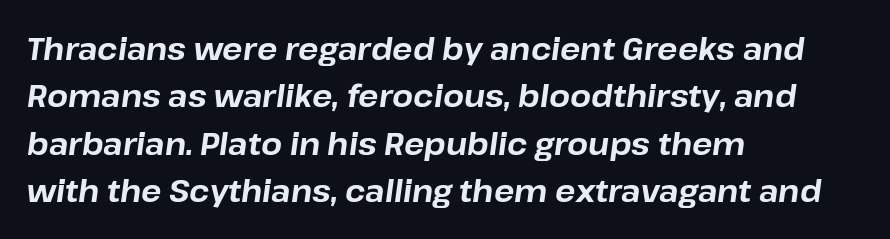
Q: Is the text bold? A: Yes.
Q: Is the text italic (slanted)? A: Yes, it leans right by about 8 degrees.
Q: Is the text underlined? A: No.
Q: How is the paragraph aligned? A: Left-aligned.
Q: Is the spacing between letters normal or unusually wide? A: Normal.
Q: Is the spacing between lines tight, normal or loose? A: Normal.
Q: Width (condensed, normal, or wide)? A: Normal.
Q: Stroke contrast? A: Low.
Q: x-height? A: Medium.
Q: Monospaced? A: No.
